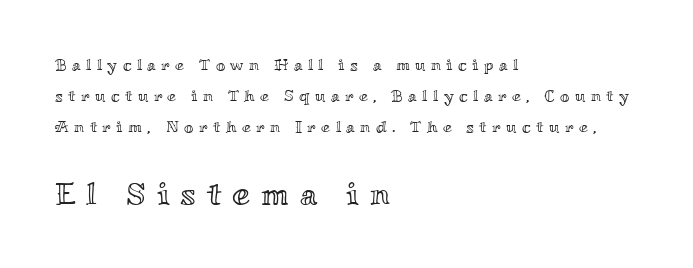
{"italic": "no", "width": "wide", "x_height": "small", "monospaced": "no", "underline": "no", "align": "left", "line_spacing": "loose", "line_spacing_ratio": 1.94, "letter_spacing": "wide", "letter_spacing_em": 0.34, "larger_block": "second", "size_ratio": 2.0, "glyph_px": 32}
